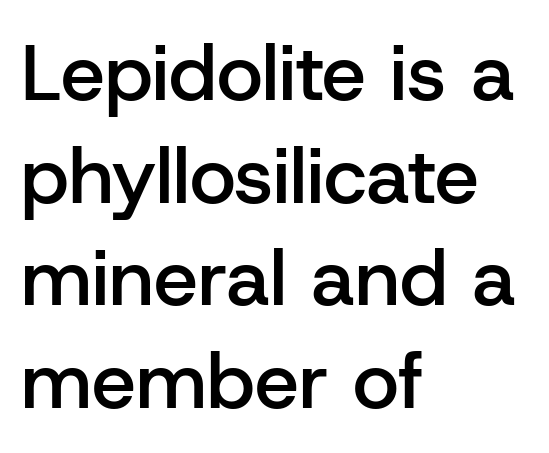
The image shows 79 px semibold sans-serif type, upright; set left-aligned, normal line spacing (1.3x), normal letter spacing, not underlined; low stroke contrast and a medium x-height.
